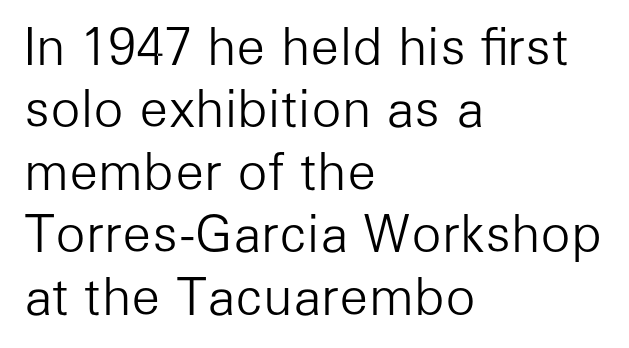
{"serif": "no", "italic": "no", "bold": "no", "weight": "light", "width": "normal", "stroke_contrast": "low", "x_height": "medium", "monospaced": "no", "underline": "no", "align": "left", "line_spacing": "normal", "line_spacing_ratio": 1.25, "letter_spacing": "normal", "letter_spacing_em": 0.0, "glyph_px": 50}
